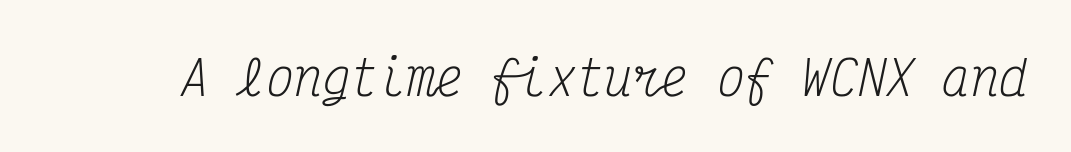
These lines were composed using italics. On a weight scale, this lands at 450 or below. Decoration check: the copy has no underline. A typesetter would call this monospace, since all characters share one set width. Serifs: yes, visible at the terminals of the letterforms. Tracking value appears to be zero — textbook default spacing.
